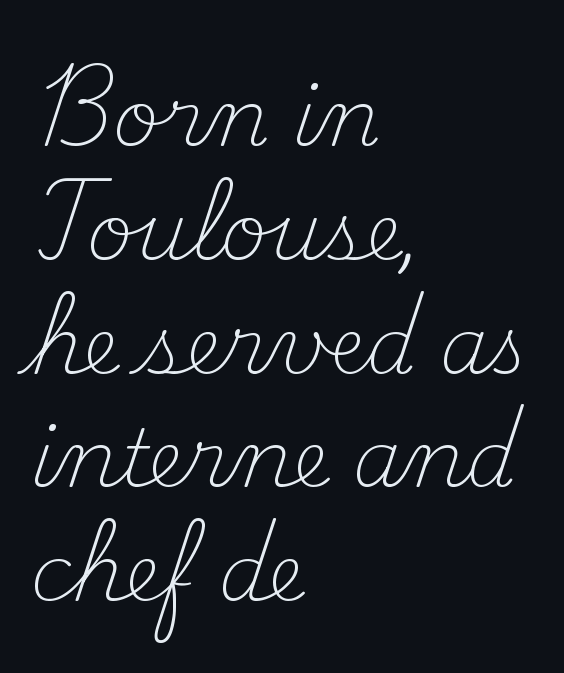
{"serif": "yes", "bold": "no", "weight": "light", "width": "normal", "stroke_contrast": "medium", "x_height": "small", "monospaced": "no", "underline": "no", "align": "left", "line_spacing": "normal", "line_spacing_ratio": 1.44, "letter_spacing": "normal", "letter_spacing_em": 0.0, "glyph_px": 79}
